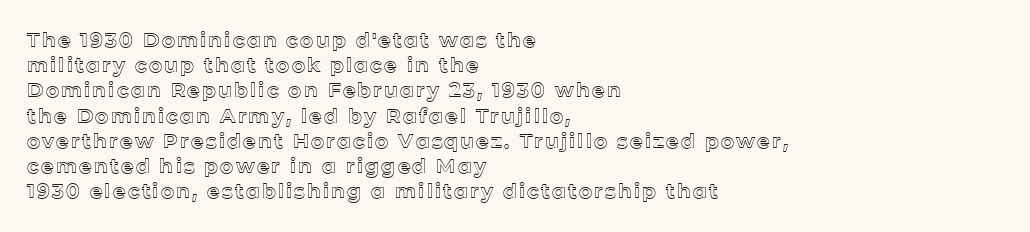
The image shows 20 px text type, upright; set left-aligned, normal line spacing (1.26x), not underlined.
